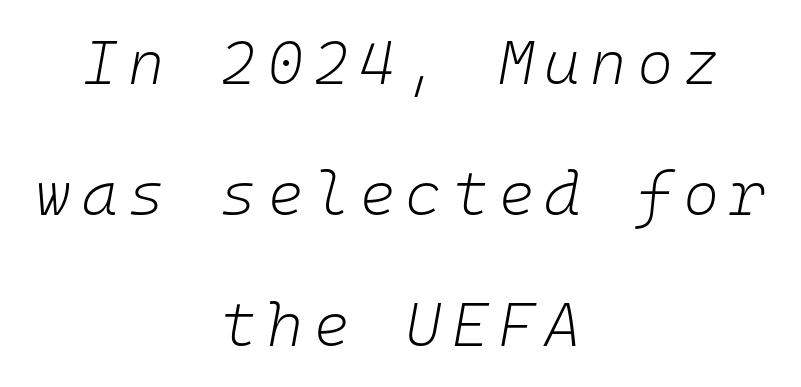
Q: Is the text bold? A: No.
Q: Is the text italic (slanted)? A: Yes, it leans right by about 10 degrees.
Q: Is the text underlined? A: No.
Q: How is the paragraph aligned? A: Centered.
Q: Is the spacing between lines tight, normal or loose? A: Loose.
Q: Width (condensed, normal, or wide)? A: Normal.
Q: Stroke contrast? A: Low.
Q: x-height? A: Medium.
Q: Monospaced? A: Yes.
